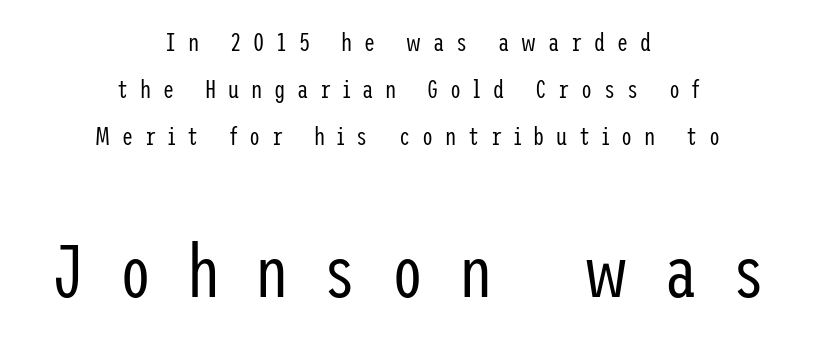
Size hierarchy here favors the trailing block over the leading one. Characters follow at a spacing far wider than the type designer built in. Every character sits straight up, as roman type does. Typographically, this falls in the sans-serif category. These glyphs show unthickened strokes, regular width or finer. The whitespace from short lines is split evenly between both sides.
